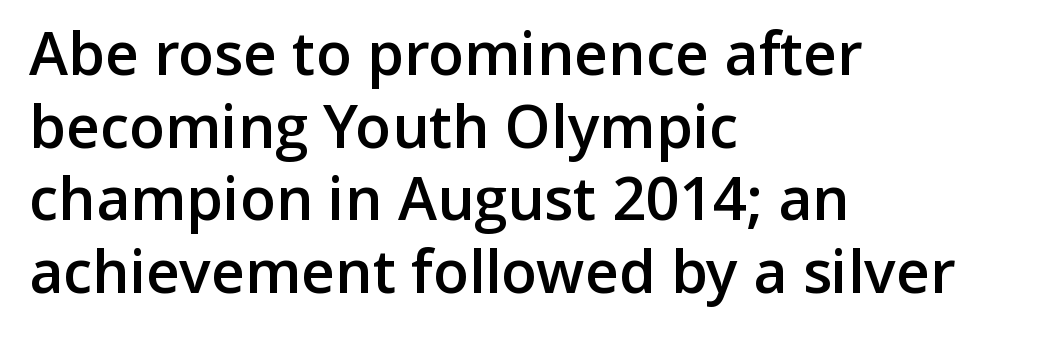
Q: Is the text bold? A: Semi-bold.
Q: Is the text italic (slanted)? A: No, it is upright.
Q: Is the typeface a serif or a sans-serif typeface? A: Sans-serif.
Q: Is the text underlined? A: No.
Q: How is the paragraph aligned? A: Left-aligned.
Q: Is the spacing between letters normal or unusually wide? A: Normal.
Q: Width (condensed, normal, or wide)? A: Normal.
Q: Stroke contrast? A: Low.
Q: x-height? A: Medium.
Q: Monospaced? A: No.
